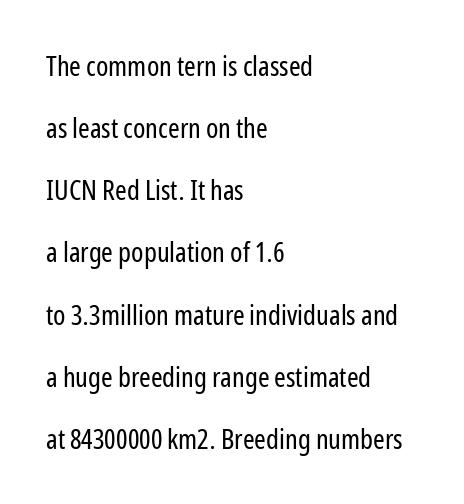
{"serif": "no", "italic": "no", "bold": "no", "weight": "regular", "width": "condensed", "stroke_contrast": "low", "x_height": "medium", "monospaced": "no", "underline": "no", "align": "left", "line_spacing": "loose", "line_spacing_ratio": 2.22, "letter_spacing": "normal", "letter_spacing_em": 0.0, "glyph_px": 28}
